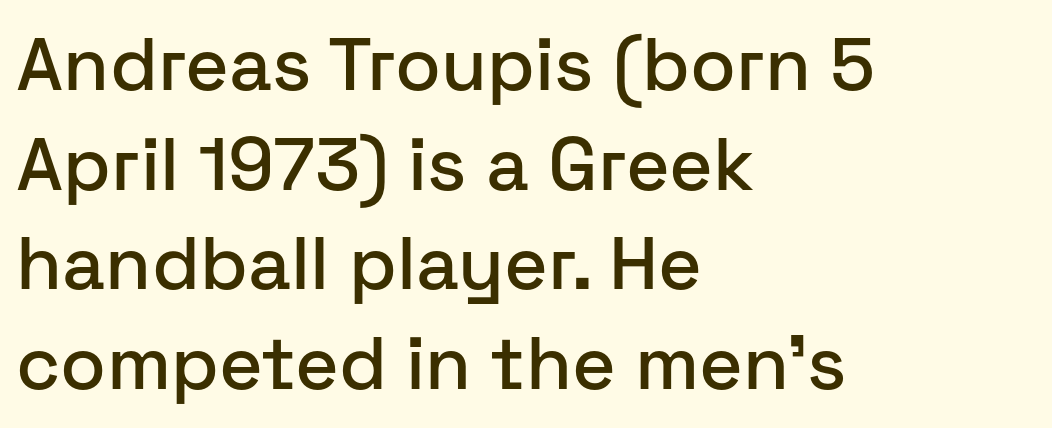
{"serif": "no", "italic": "no", "width": "normal", "stroke_contrast": "low", "x_height": "medium", "monospaced": "no", "underline": "no", "align": "left", "line_spacing": "normal", "line_spacing_ratio": 1.33, "letter_spacing": "normal", "letter_spacing_em": 0.0, "glyph_px": 75}
